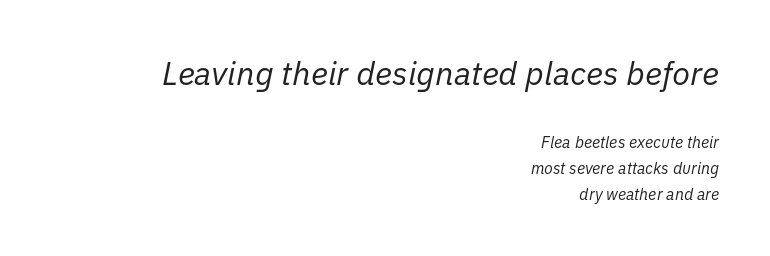
The string is rendered with underlining switched off. How would I describe the line gaps? Plain and ordinary. Compared with ordinary roman type, these characters are visibly tilted. Caption: multi-line text, flush right, ragged left.
